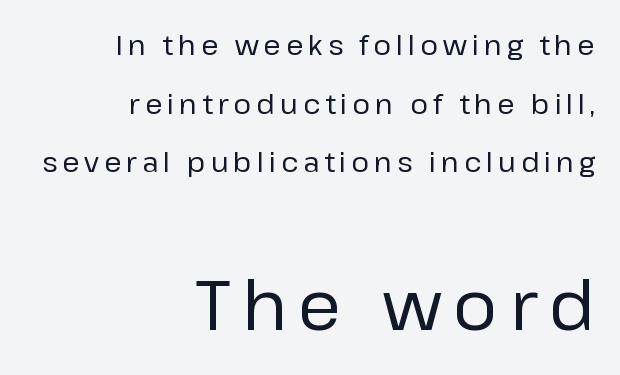
{"serif": "no", "italic": "no", "bold": "no", "weight": "regular", "width": "normal", "stroke_contrast": "low", "x_height": "medium", "monospaced": "no", "underline": "no", "align": "right", "line_spacing": "loose", "line_spacing_ratio": 2.09, "larger_block": "second", "size_ratio": 2.46, "glyph_px": 69}
